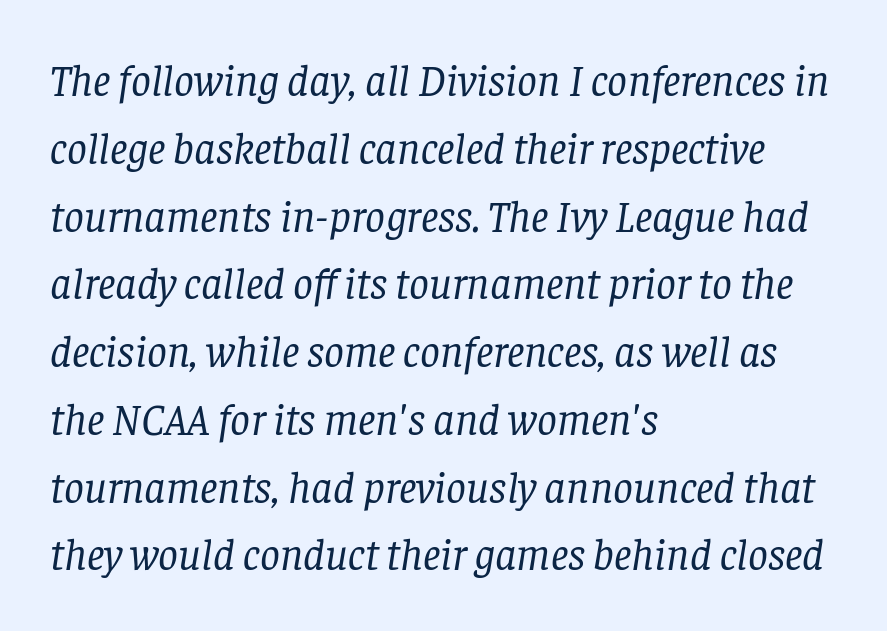
Q: Is the text bold? A: No.
Q: Is the text italic (slanted)? A: Yes, it leans right by about 8 degrees.
Q: Is the typeface a serif or a sans-serif typeface? A: Serif.
Q: Is the text underlined? A: No.
Q: How is the paragraph aligned? A: Left-aligned.
Q: Is the spacing between letters normal or unusually wide? A: Normal.
Q: Is the spacing between lines tight, normal or loose? A: Normal.
Q: Width (condensed, normal, or wide)? A: Normal.
Q: Stroke contrast? A: Low.
Q: x-height? A: Large.
Q: Monospaced? A: No.
